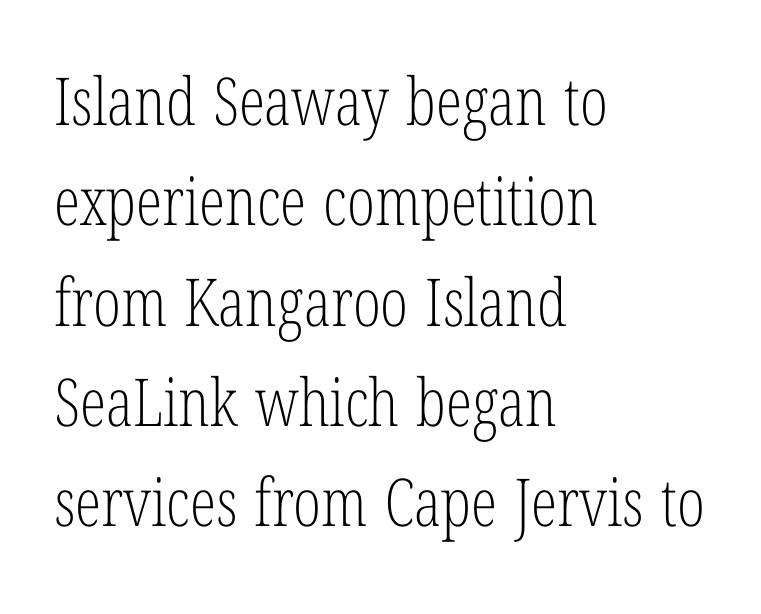
The image shows 66 px light, condensed serif type, upright; set left-aligned, normal line spacing (1.52x), normal letter spacing, not underlined; low stroke contrast and a medium x-height.
